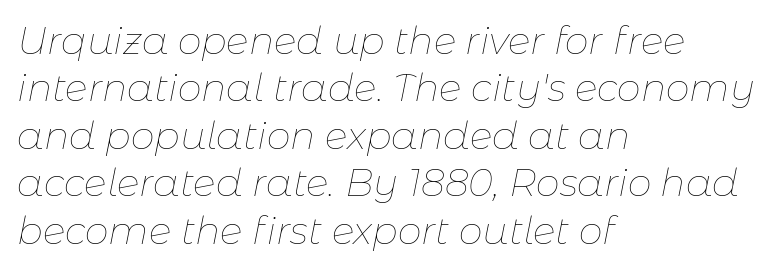
In terms of posture, this sample is oblique. Short note: letters normally spaced. Counters stay open thanks to moderate or lighter strokes. The rendering uses natural spacing where letterforms have individual widths. The line-height multiplier appears to be the usual default. Descenders hang freely into open space.
